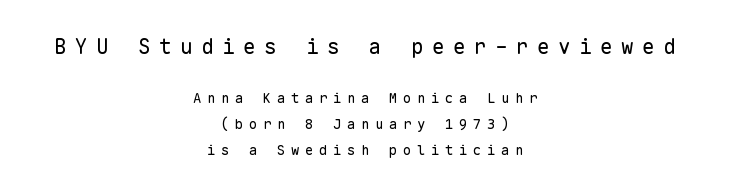
The image shows 21 px text type, upright; set centered, line spacing 1.87x, unusually wide letter spacing (+0.4 em), not underlined; the first (top) block is 1.5x larger.
